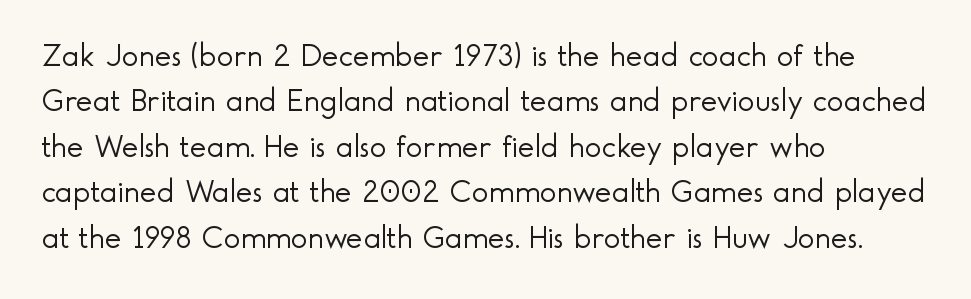
I'd call this a sans setting — the letters go barefoot. These lines are rendered in a variable-pitch font. Evenly set lines give the paragraph a standard silhouette. Stems and bowls with no extra thickness — not bold.
